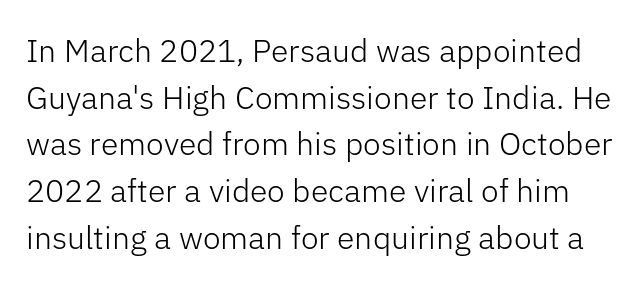
The weight would be labelled regular, book, light, or lighter still. Examine the stroke ends and you'll find no serifs. Each letter keeps its own natural width here, so spacing adapts to shape. No word sits above an underline. Here the glyphs are tracked normally, forming tight word shapes.
